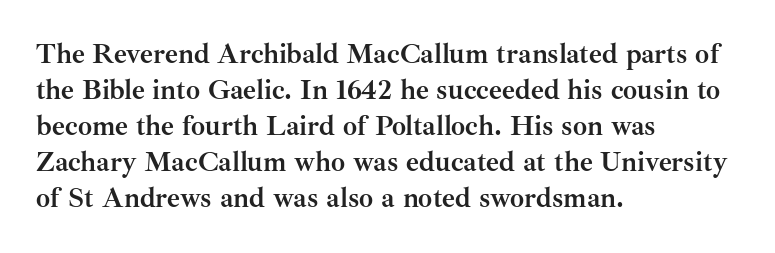
{"serif": "yes", "italic": "no", "bold": "yes", "weight": "semibold", "width": "normal", "stroke_contrast": "medium", "x_height": "small", "monospaced": "no", "underline": "no", "align": "left", "line_spacing": "normal", "line_spacing_ratio": 1.29, "letter_spacing": "normal", "letter_spacing_em": 0.0, "glyph_px": 28}
